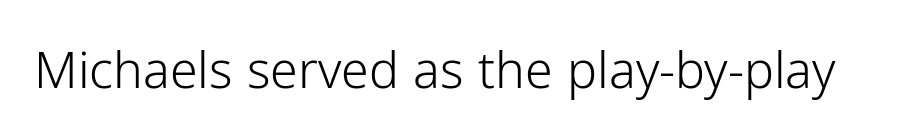
The image shows 50 px light sans-serif type, upright; set normal letter spacing, not underlined; low stroke contrast and a medium x-height.
